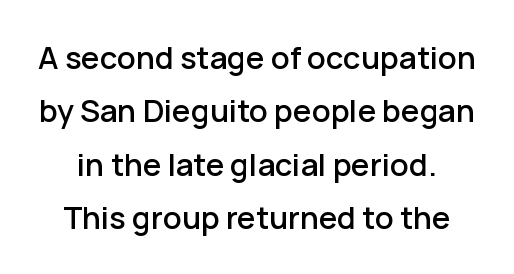
A clean baseline with only descenders dipping below it. Every character sits straight up, as roman type does. Default kerning and tracking; the words read as compact shapes. I'd call this a sans setting — the letters go barefoot. This sample has the flowing, uneven cadence of proportional lettering.
